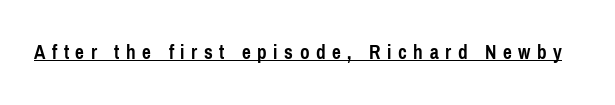
The image shows 21 px bold type, upright; set unusually wide letter spacing (+0.31 em), underlined.
